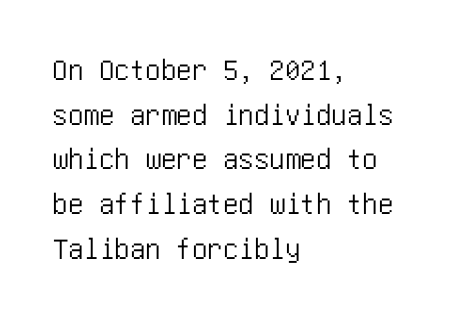
The image shows 31 px condensed sans-serif type, upright; set left-aligned, normal line spacing (1.44x), normal letter spacing, not underlined; low stroke contrast and a large x-height.
